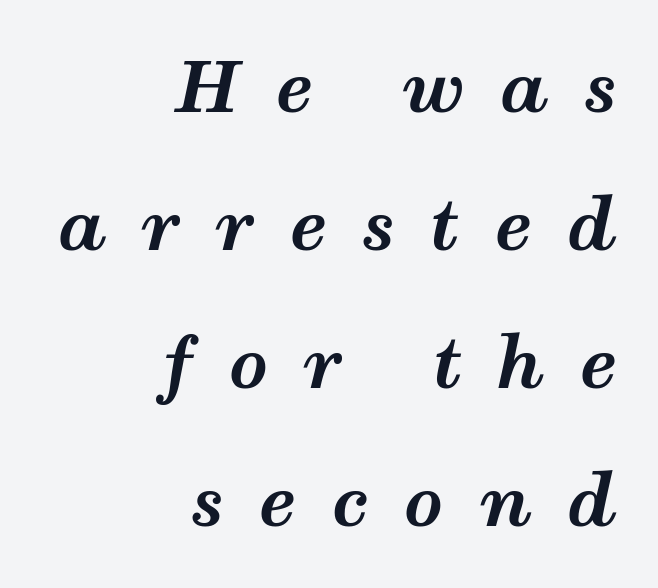
{"italic": "yes", "lean": "right", "slant_degrees": 12, "bold": "yes", "weight": "bold", "width": "wide", "stroke_contrast": "medium", "x_height": "medium", "monospaced": "no", "underline": "no", "align": "right", "line_spacing": "loose", "line_spacing_ratio": 2.0, "letter_spacing": "wide", "letter_spacing_em": 0.5, "glyph_px": 69}
